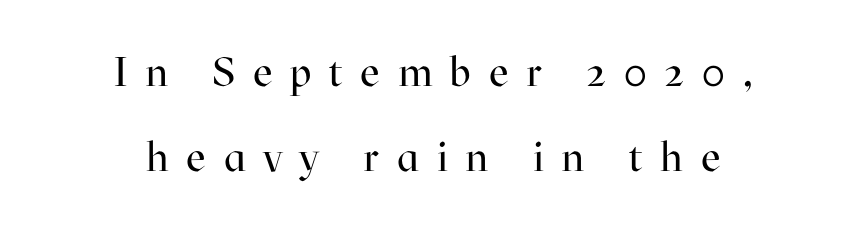
The image shows 41 px regular-weight serif type, upright; set centered, loose line spacing (2.07x), unusually wide letter spacing (+0.43 em), not underlined; high stroke contrast and a medium x-height.
